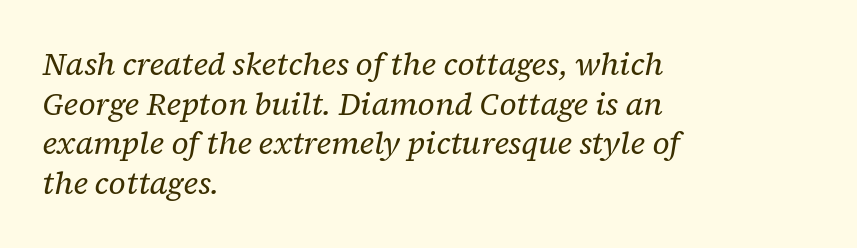
{"serif": "yes", "italic": "yes", "lean": "right", "slant_degrees": 12, "bold": "no", "weight": "regular", "width": "normal", "stroke_contrast": "low", "x_height": "medium", "monospaced": "no", "underline": "no", "align": "left", "line_spacing": "normal", "line_spacing_ratio": 1.28, "letter_spacing": "normal", "letter_spacing_em": 0.0, "glyph_px": 31}
